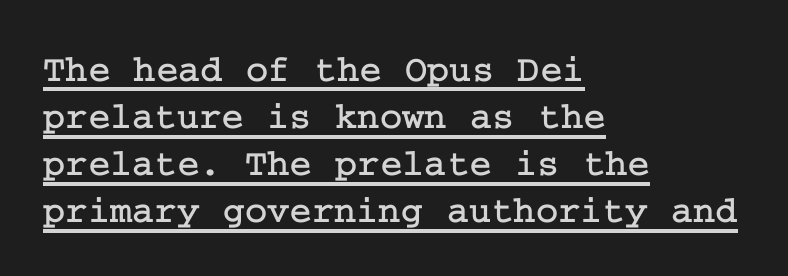
The image shows 38 px serif type, upright; set left-aligned, line spacing 1.24x, normal letter spacing, underlined; low stroke contrast and a medium x-height.
